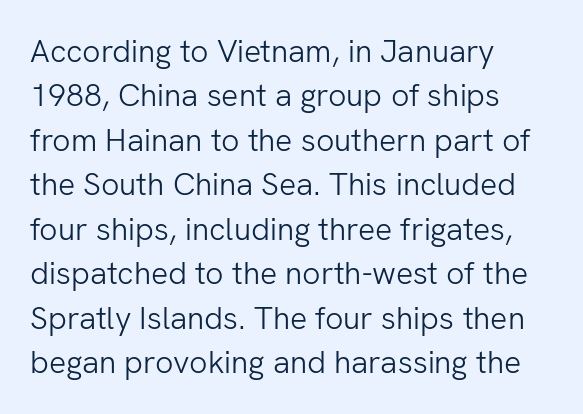
Plain, unruled lines of type. The face used here is proportionally spaced, like ordinary book or web type. Vertical stems look standard width or narrower in stroke. The leading is moderate, giving the passage an even texture.
